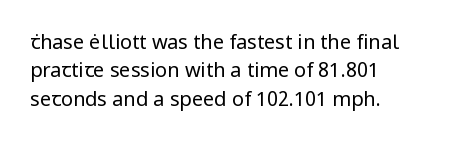
{"italic": "no", "bold": "no", "underline": "no", "align": "left", "line_spacing": "normal", "line_spacing_ratio": 1.42, "letter_spacing": "normal", "letter_spacing_em": 0.0, "glyph_px": 20}
